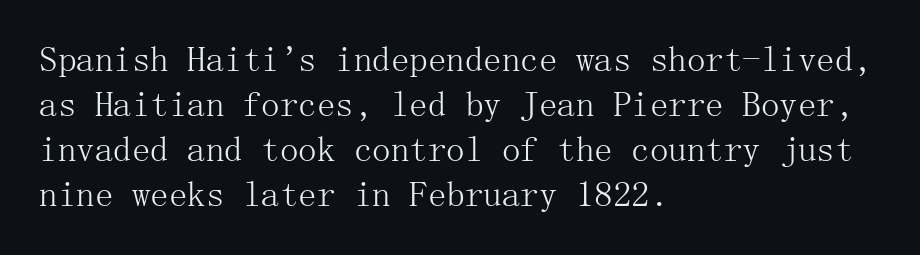
{"serif": "yes", "italic": "no", "bold": "no", "weight": "light", "width": "normal", "stroke_contrast": "medium", "x_height": "medium", "underline": "no", "align": "left", "line_spacing_ratio": 1.22, "letter_spacing": "normal", "letter_spacing_em": 0.0, "glyph_px": 37}
